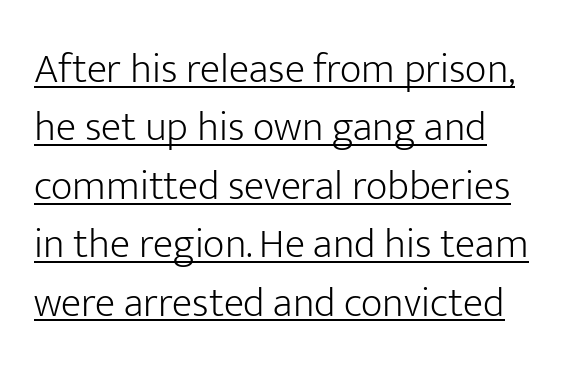
The image shows 42 px light sans-serif type, upright; set left-aligned, normal line spacing (1.39x), normal letter spacing, underlined; low stroke contrast and a medium x-height.
